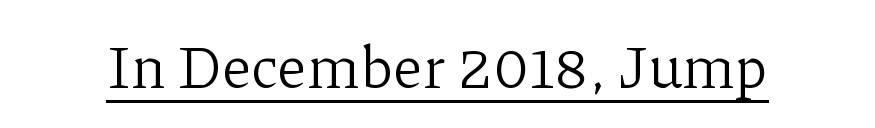
Q: Is the text bold? A: No.
Q: Is the text italic (slanted)? A: No, it is upright.
Q: Is the typeface a serif or a sans-serif typeface? A: Serif.
Q: Is the text underlined? A: Yes.
Q: Is the spacing between letters normal or unusually wide? A: Normal.
Q: Width (condensed, normal, or wide)? A: Normal.
Q: Stroke contrast? A: Low.
Q: x-height? A: Medium.
Q: Monospaced? A: No.
